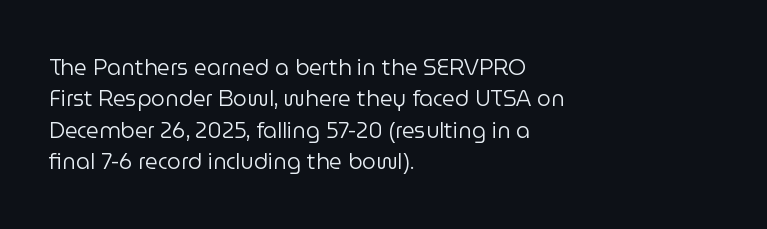
The image shows 22 px text type, upright; set left-aligned, normal line spacing (1.43x), normal letter spacing, not underlined.
